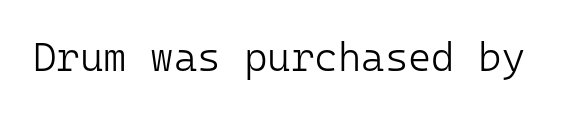
The image shows 40 px light sans-serif type, upright, monospaced; set normal letter spacing, not underlined; low stroke contrast and a medium x-height.
